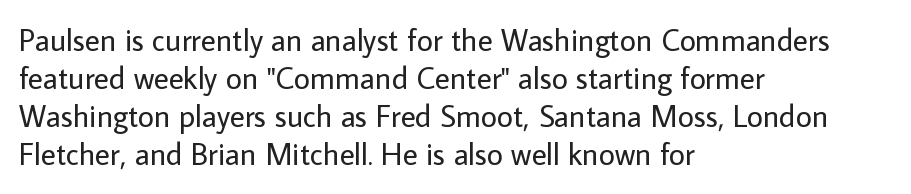
The specimen reads as upright at a glance. Plain, unruled lines of type. The rendering keeps characters at their native spacing. Stem width sits at or under what a default text font uses.
